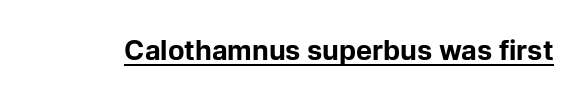
The image shows 27 px bold type, upright; set normal letter spacing, underlined.
